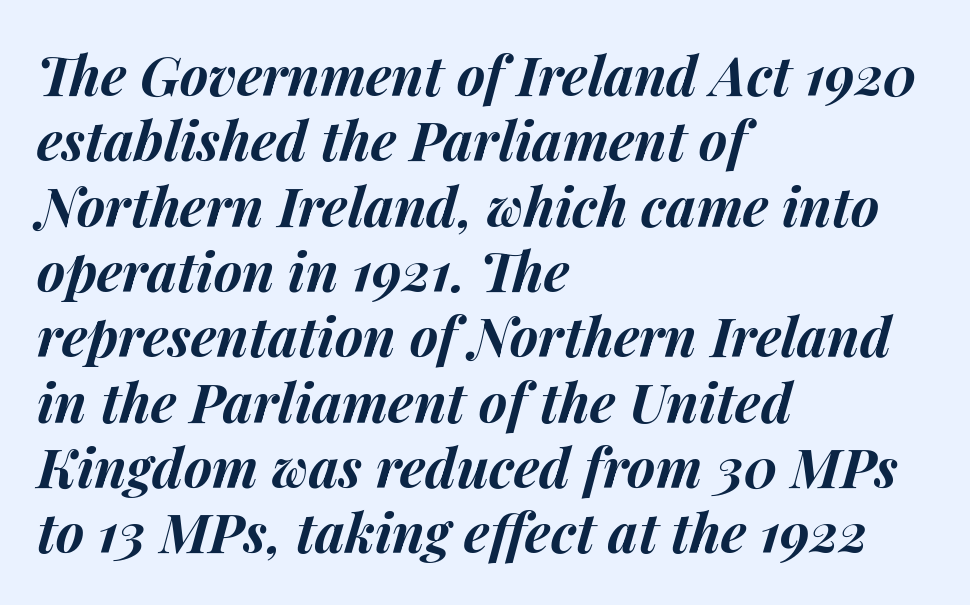
{"italic": "yes", "lean": "right", "slant_degrees": 14, "bold": "yes", "weight": "bold", "width": "normal", "stroke_contrast": "medium", "x_height": "medium", "monospaced": "no", "underline": "no", "align": "left", "line_spacing_ratio": 1.21, "letter_spacing": "normal", "letter_spacing_em": 0.0, "glyph_px": 54}
